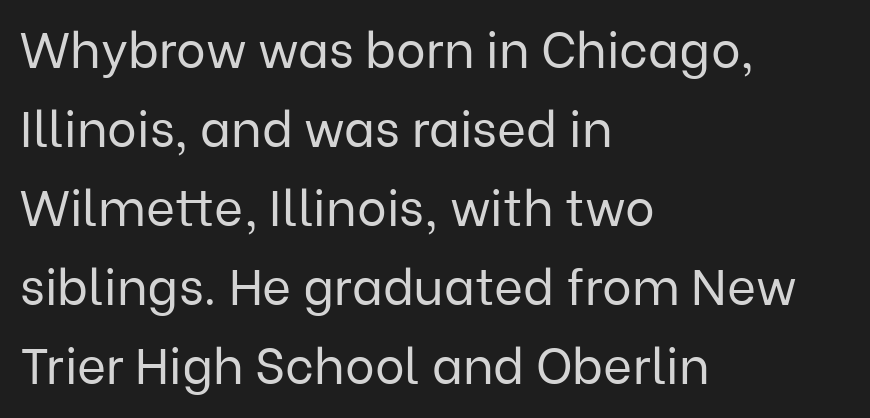
The gap between lines stays unmarked. The letters advance in unequal steps, a hallmark of proportional type. The rows are spaced the way most documents space them. The typesetter chose a ragged-right arrangement here.
